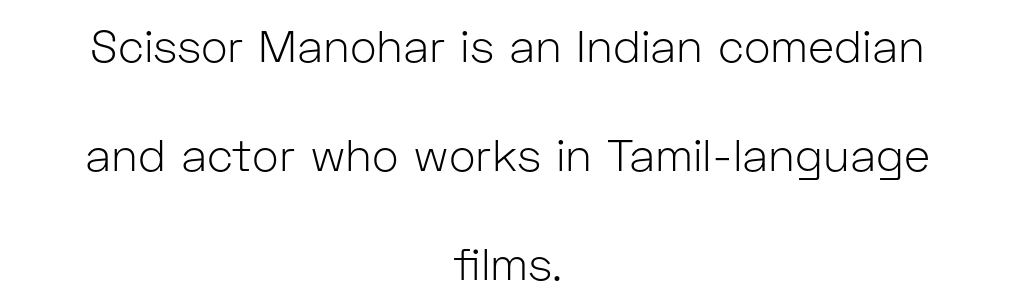
Between one letter and the next there's only the usual sliver of space. Are there feet on the stems? There aren't — it's a sans. Just letters on the line, the space beneath them empty. Students, observe: this is what heavily led, spacious text looks like.
